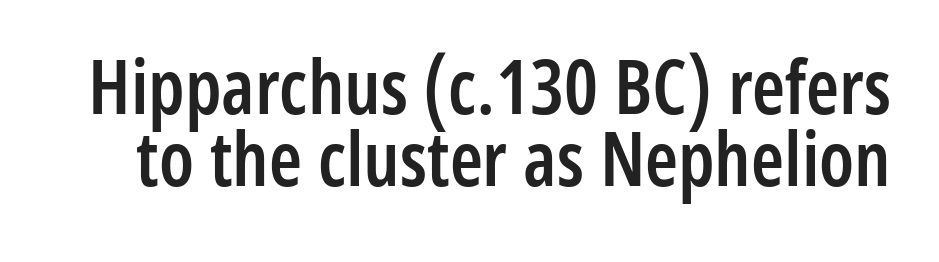
Q: Is the text bold? A: Semi-bold.
Q: Is the text italic (slanted)? A: No, it is upright.
Q: Is the typeface a serif or a sans-serif typeface? A: Sans-serif.
Q: Is the text underlined? A: No.
Q: Is the spacing between letters normal or unusually wide? A: Normal.
Q: Is the spacing between lines tight, normal or loose? A: Tight.
Q: Width (condensed, normal, or wide)? A: Condensed.
Q: Stroke contrast? A: Low.
Q: x-height? A: Medium.
Q: Monospaced? A: No.
